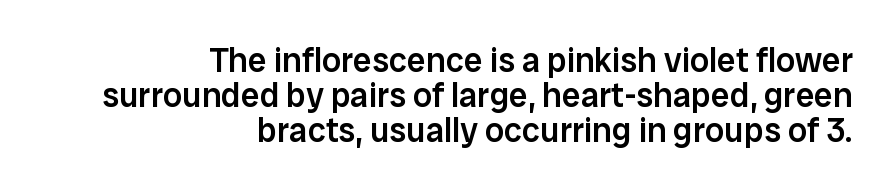
Q: Is the text bold? A: Semi-bold.
Q: Is the text italic (slanted)? A: No, it is upright.
Q: Is the typeface a serif or a sans-serif typeface? A: Sans-serif.
Q: Is the text underlined? A: No.
Q: How is the paragraph aligned? A: Right-aligned.
Q: Is the spacing between letters normal or unusually wide? A: Normal.
Q: Is the spacing between lines tight, normal or loose? A: Tight.
Q: Width (condensed, normal, or wide)? A: Normal.
Q: Stroke contrast? A: Low.
Q: x-height? A: Medium.
Q: Monospaced? A: No.
